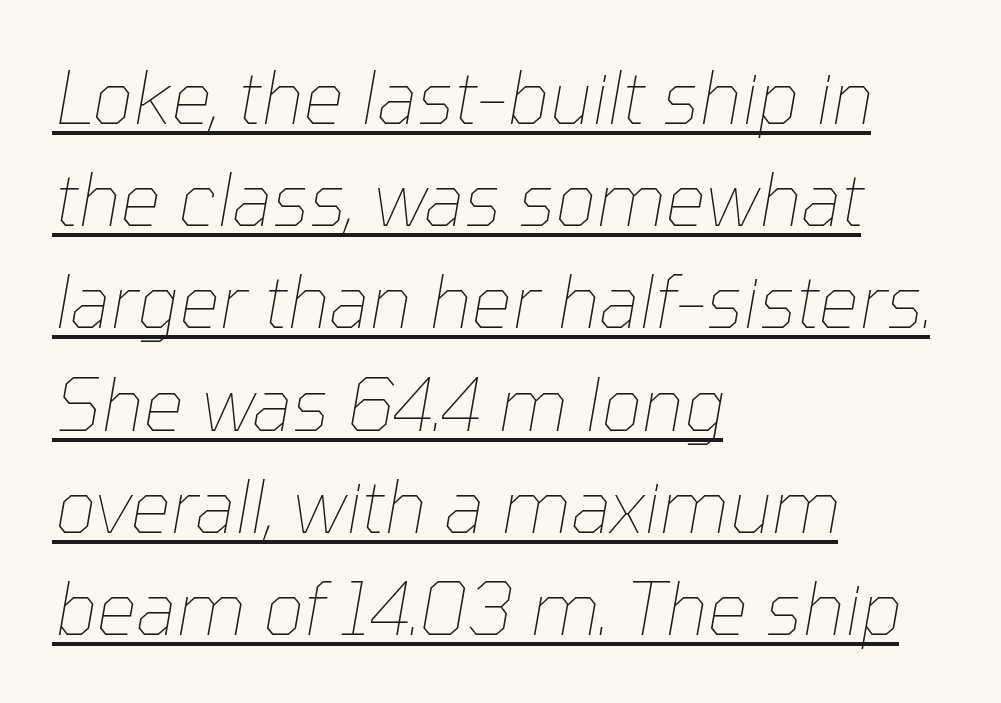
The image shows 72 px thin type, italic (leaning right); set left-aligned, normal line spacing (1.42x), normal letter spacing, underlined; low stroke contrast and a medium x-height.
